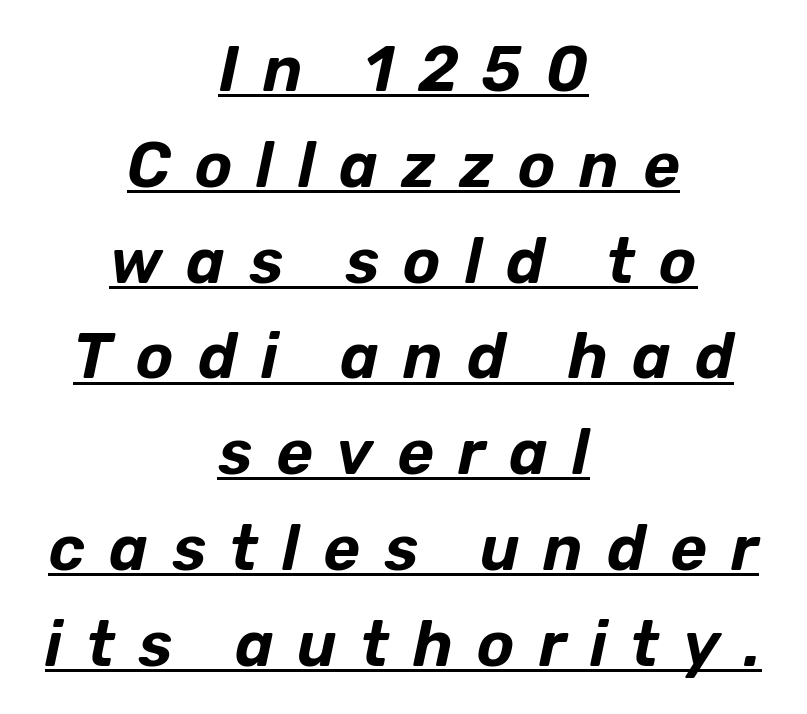
These lines are centered, leaving both edges ragged. The letters advance in unequal steps, a hallmark of proportional type. Designer's note — italics engaged. The rendering inserts visible extra space after every character. Leading: standard. A rule runs beneath these lines of type.
